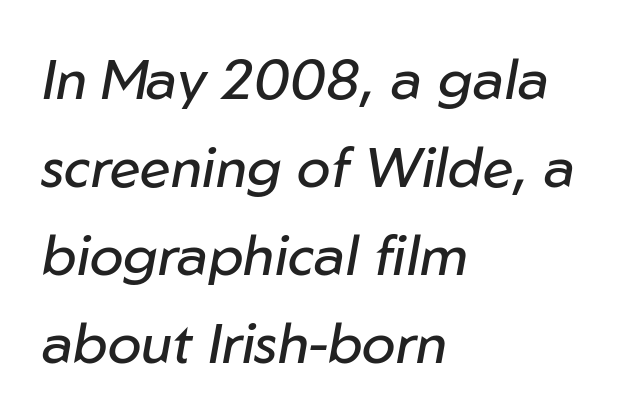
Q: Is the text bold? A: No.
Q: Is the text italic (slanted)? A: Yes, it leans right by about 10 degrees.
Q: Is the text underlined? A: No.
Q: How is the paragraph aligned? A: Left-aligned.
Q: Is the spacing between letters normal or unusually wide? A: Normal.
Q: Is the spacing between lines tight, normal or loose? A: Normal.
Q: Width (condensed, normal, or wide)? A: Normal.
Q: Stroke contrast? A: Low.
Q: x-height? A: Medium.
Q: Monospaced? A: No.
